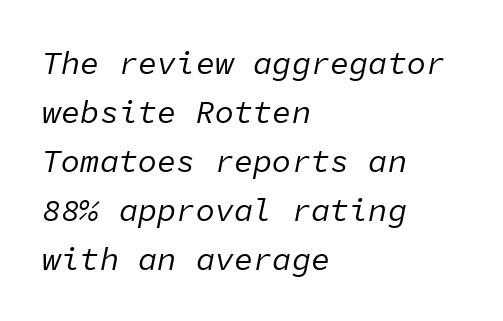
{"italic": "yes", "lean": "right", "slant_degrees": 11, "bold": "no", "weight": "regular", "width": "normal", "stroke_contrast": "low", "x_height": "medium", "monospaced": "yes", "underline": "no", "align": "left", "line_spacing": "normal", "line_spacing_ratio": 1.53, "letter_spacing": "normal", "letter_spacing_em": 0.0, "glyph_px": 32}
